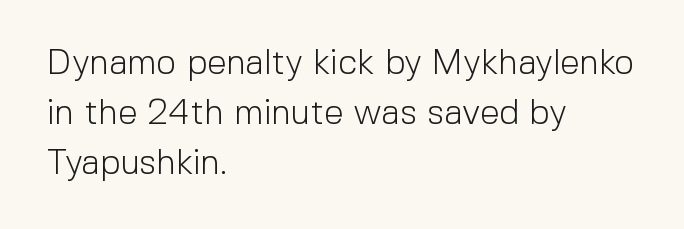
{"serif": "no", "italic": "no", "bold": "no", "weight": "light", "width": "normal", "x_height": "medium", "monospaced": "no", "underline": "no", "align": "left", "line_spacing": "normal", "line_spacing_ratio": 1.43, "letter_spacing": "normal", "letter_spacing_em": 0.0, "glyph_px": 35}
